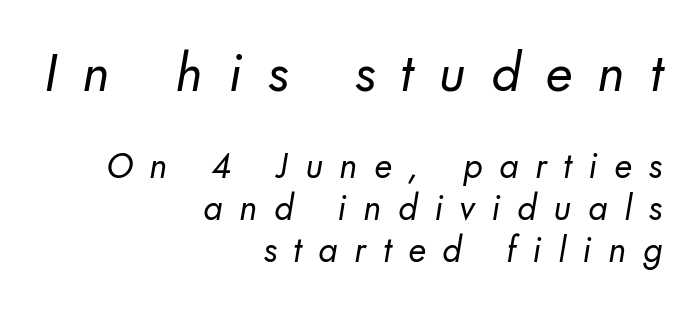
Q: Is the text bold? A: No.
Q: Is the typeface a serif or a sans-serif typeface? A: Sans-serif.
Q: Is the text underlined? A: No.
Q: How is the paragraph aligned? A: Right-aligned.
Q: Is the spacing between letters normal or unusually wide? A: Unusually wide.
Q: Which block of text is set in a larger size, the first (top) or the second (bottom)? A: The first (top) one.
Q: Width (condensed, normal, or wide)? A: Normal.
Q: Stroke contrast? A: Low.
Q: x-height? A: Small.
Q: Monospaced? A: No.
